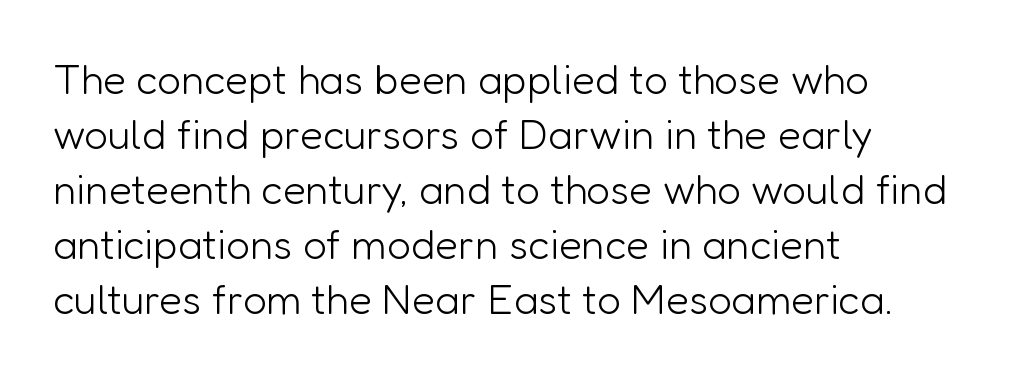
Think of a printed novel: that variable character pitch is what you see here. Successive baselines arrive at the customary interval. The face looks like a standard text weight, possibly lighter. These lines stack with their left ends in a neat column. The zone under the glyphs is completely vacant.
